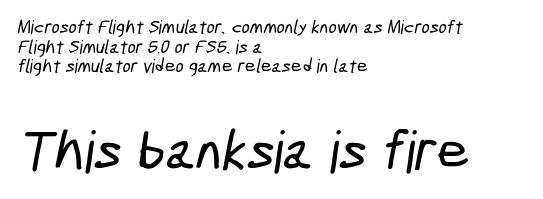
Q: Is the typeface a serif or a sans-serif typeface? A: Sans-serif.
Q: Is the text underlined? A: No.
Q: How is the paragraph aligned? A: Left-aligned.
Q: Is the spacing between letters normal or unusually wide? A: Normal.
Q: Is the spacing between lines tight, normal or loose? A: Tight.
Q: Which block of text is set in a larger size, the first (top) or the second (bottom)? A: The second (bottom) one.
Q: Width (condensed, normal, or wide)? A: Condensed.
Q: Stroke contrast? A: Low.
Q: x-height? A: Medium.
Q: Monospaced? A: No.
